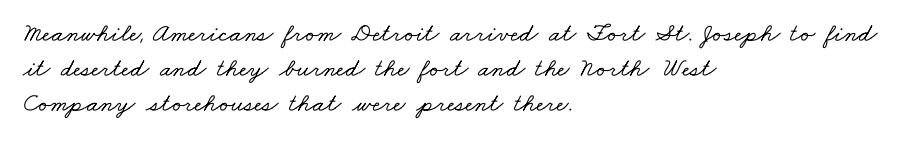
{"underline": "no", "align": "left", "line_spacing": "normal", "line_spacing_ratio": 1.34, "letter_spacing": "normal", "letter_spacing_em": 0.0, "glyph_px": 26}
